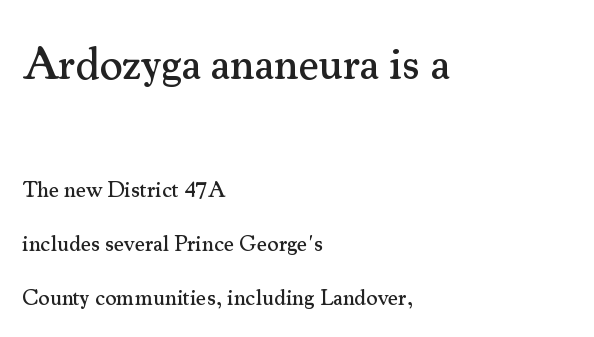
The image shows 45 px serif type, upright; set left-aligned, loose line spacing (2.46x), normal letter spacing, not underlined; the first (top) block is 2.05x larger; medium stroke contrast and a small x-height.
